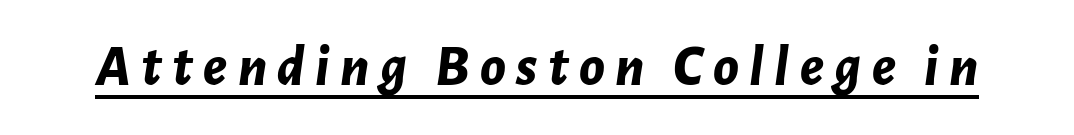
Q: Is the text bold? A: Yes.
Q: Is the text italic (slanted)? A: Yes, it leans right by about 7 degrees.
Q: Is the text underlined? A: Yes.
Q: Width (condensed, normal, or wide)? A: Normal.
Q: Stroke contrast? A: Low.
Q: x-height? A: Medium.
Q: Monospaced? A: No.
